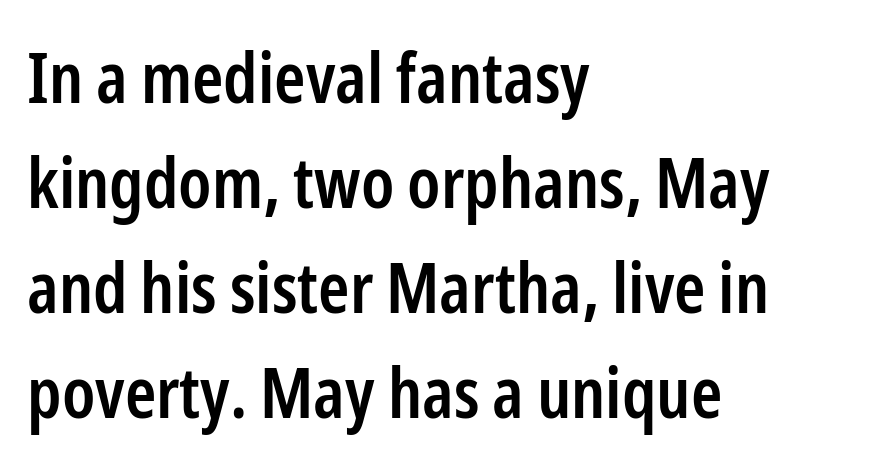
{"serif": "no", "italic": "no", "bold": "semi", "weight": "semibold", "width": "condensed", "stroke_contrast": "low", "x_height": "medium", "monospaced": "no", "underline": "no", "align": "left", "line_spacing": "normal", "line_spacing_ratio": 1.48, "letter_spacing": "normal", "letter_spacing_em": 0.0, "glyph_px": 71}
